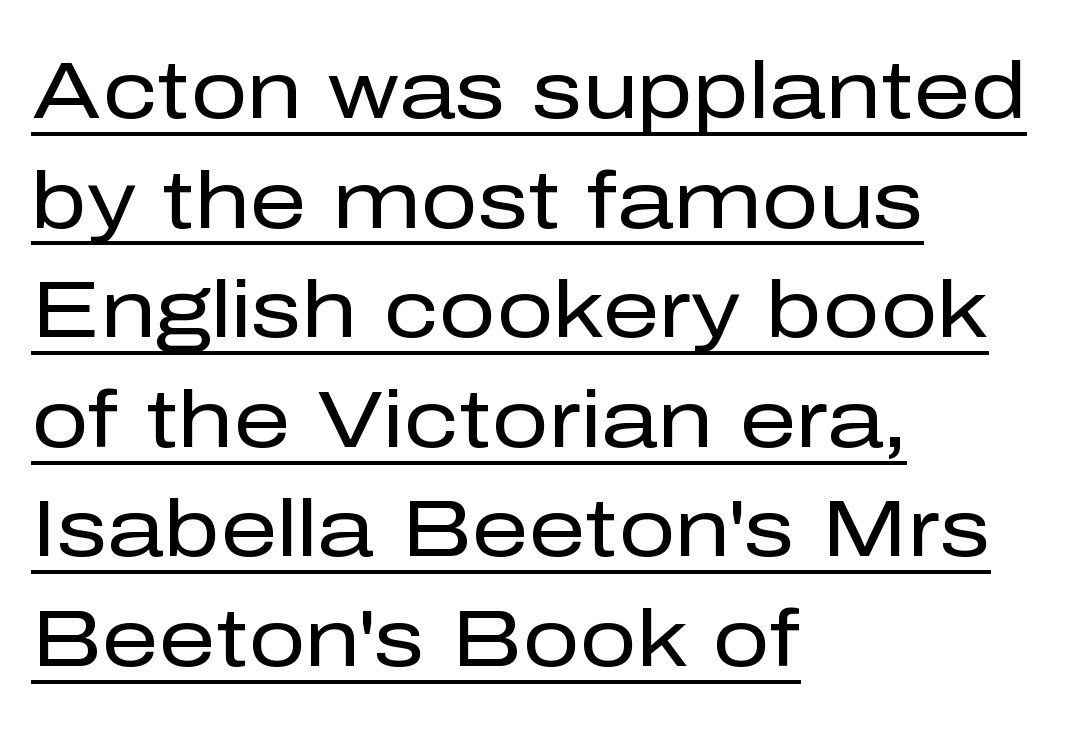
Q: Is the text bold? A: No.
Q: Is the text italic (slanted)? A: No, it is upright.
Q: Is the typeface a serif or a sans-serif typeface? A: Sans-serif.
Q: Is the text underlined? A: Yes.
Q: How is the paragraph aligned? A: Left-aligned.
Q: Is the spacing between letters normal or unusually wide? A: Normal.
Q: Is the spacing between lines tight, normal or loose? A: Normal.
Q: Width (condensed, normal, or wide)? A: Normal.
Q: Stroke contrast? A: Low.
Q: x-height? A: Medium.
Q: Monospaced? A: No.
